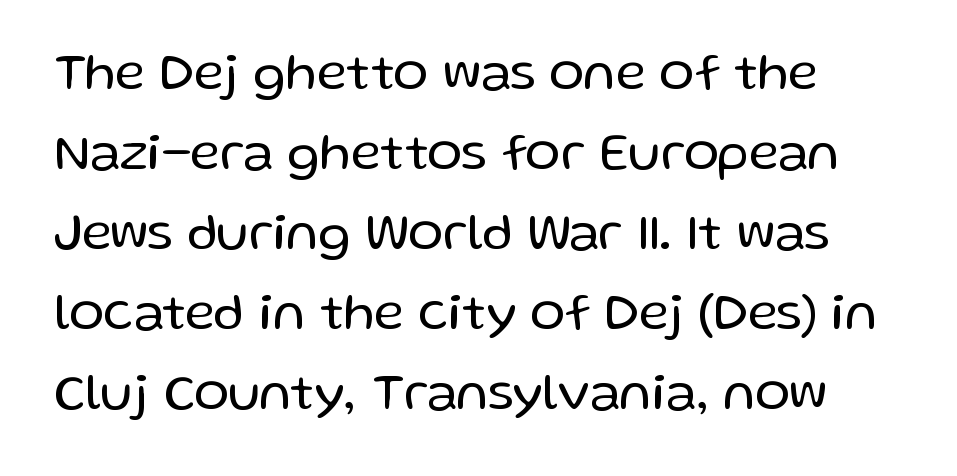
{"serif": "no", "italic": "no", "bold": "no", "weight": "regular", "width": "normal", "stroke_contrast": "low", "x_height": "medium", "monospaced": "no", "underline": "no", "align": "left", "line_spacing": "normal", "line_spacing_ratio": 1.54, "letter_spacing": "normal", "letter_spacing_em": 0.0, "glyph_px": 52}
